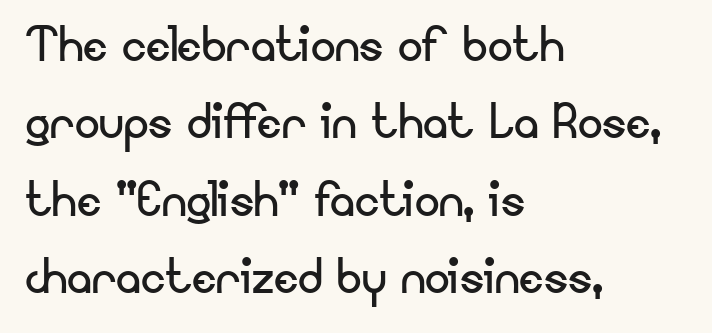
Q: Is the text bold? A: No.
Q: Is the text italic (slanted)? A: No, it is upright.
Q: Is the typeface a serif or a sans-serif typeface? A: Sans-serif.
Q: Is the text underlined? A: No.
Q: How is the paragraph aligned? A: Left-aligned.
Q: Is the spacing between letters normal or unusually wide? A: Normal.
Q: Is the spacing between lines tight, normal or loose? A: Normal.
Q: Width (condensed, normal, or wide)? A: Normal.
Q: Stroke contrast? A: Low.
Q: x-height? A: Small.
Q: Monospaced? A: No.
